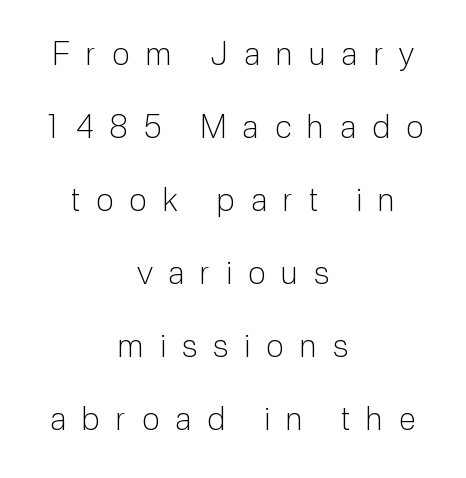
{"serif": "no", "italic": "no", "bold": "no", "weight": "light", "width": "normal", "stroke_contrast": "low", "x_height": "medium", "monospaced": "no", "underline": "no", "align": "center", "line_spacing": "loose", "line_spacing_ratio": 2.28, "letter_spacing": "wide", "letter_spacing_em": 0.5, "glyph_px": 32}
